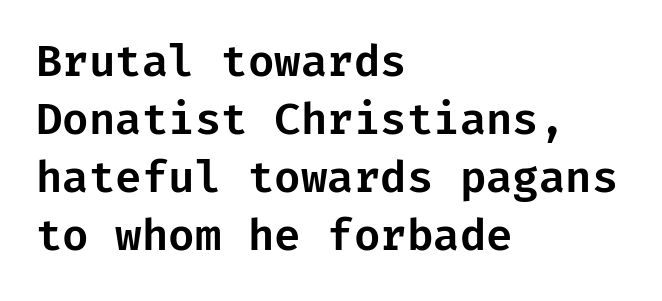
{"serif": "no", "italic": "no", "width": "normal", "stroke_contrast": "low", "x_height": "medium", "underline": "no", "align": "left", "line_spacing": "normal", "line_spacing_ratio": 1.35, "letter_spacing": "normal", "letter_spacing_em": 0.0, "glyph_px": 43}
